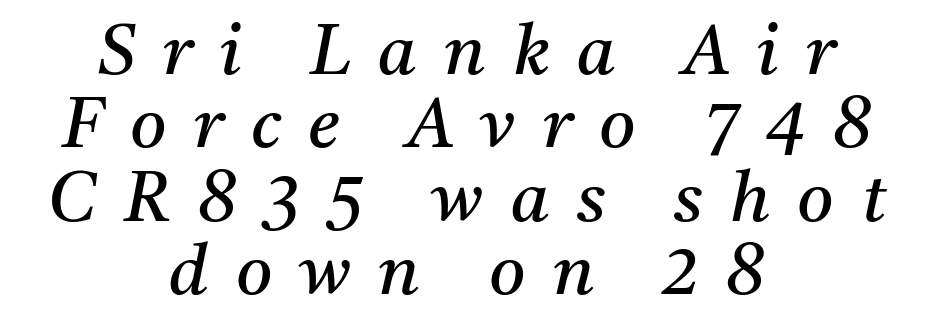
Q: Is the text bold? A: No.
Q: Is the text italic (slanted)? A: Yes, it leans right by about 11 degrees.
Q: Is the typeface a serif or a sans-serif typeface? A: Serif.
Q: Is the text underlined? A: No.
Q: How is the paragraph aligned? A: Centered.
Q: Is the spacing between letters normal or unusually wide? A: Unusually wide.
Q: Is the spacing between lines tight, normal or loose? A: Tight.
Q: Width (condensed, normal, or wide)? A: Normal.
Q: Stroke contrast? A: Medium.
Q: x-height? A: Medium.
Q: Monospaced? A: No.
